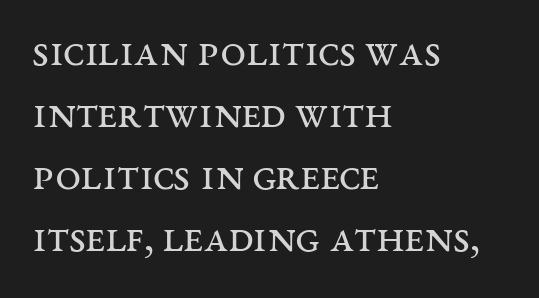
The image shows 46 px regular-weight, wide serif type, upright; set left-aligned, normal line spacing (1.35x), normal letter spacing, not underlined; medium stroke contrast and a large x-height.
